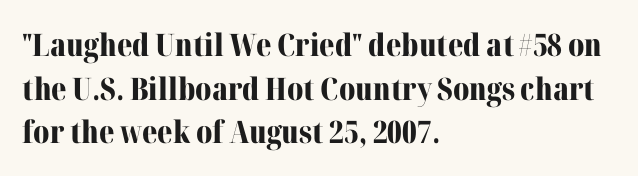
Q: Is the text bold? A: Yes.
Q: Is the text italic (slanted)? A: No, it is upright.
Q: Is the typeface a serif or a sans-serif typeface? A: Serif.
Q: Is the text underlined? A: No.
Q: How is the paragraph aligned? A: Left-aligned.
Q: Is the spacing between letters normal or unusually wide? A: Normal.
Q: Is the spacing between lines tight, normal or loose? A: Normal.
Q: Width (condensed, normal, or wide)? A: Normal.
Q: Stroke contrast? A: Medium.
Q: x-height? A: Medium.
Q: Monospaced? A: No.
